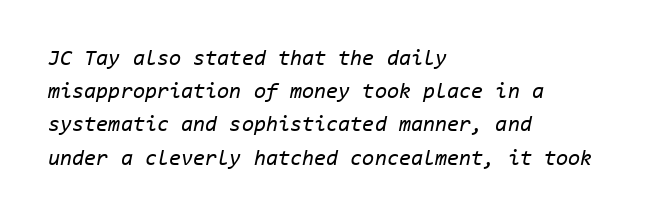
{"italic": "yes", "lean": "right", "slant_degrees": 11, "bold": "no", "underline": "no", "align": "left", "line_spacing": "normal", "line_spacing_ratio": 1.51, "letter_spacing": "normal", "letter_spacing_em": 0.0, "glyph_px": 22}
